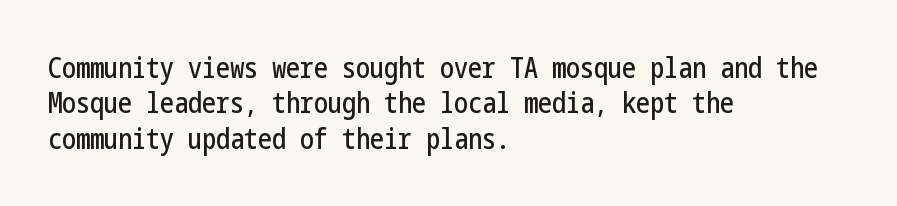
The image shows 28 px condensed sans-serif type, upright; set left-aligned, normal line spacing (1.26x), normal letter spacing, not underlined; low stroke contrast and a medium x-height.
